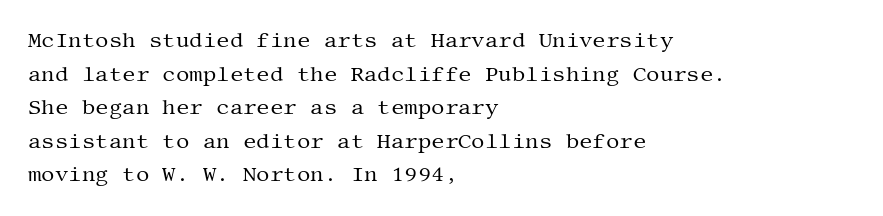
The image shows 21 px text type, upright; set left-aligned, normal line spacing (1.6x), normal letter spacing, not underlined.
